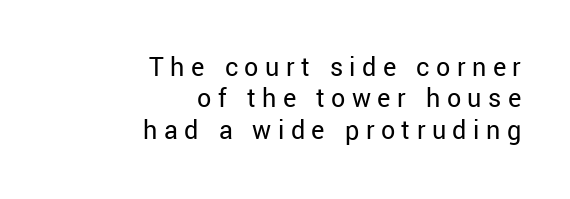
{"serif": "no", "italic": "no", "bold": "no", "weight": "regular", "width": "normal", "stroke_contrast": "low", "x_height": "medium", "monospaced": "no", "underline": "no", "align": "right", "line_spacing": "tight", "line_spacing_ratio": 1.12, "letter_spacing": "wide", "letter_spacing_em": 0.23, "glyph_px": 28}
